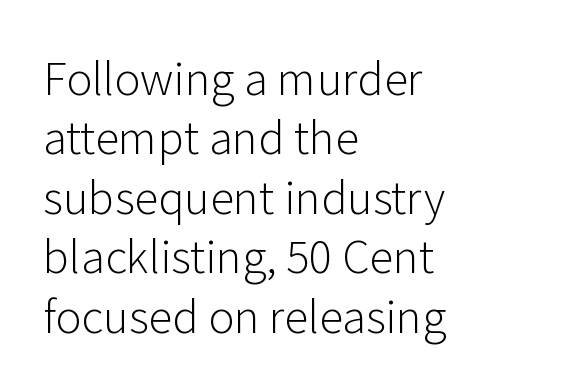
Q: Is the text bold? A: No.
Q: Is the text italic (slanted)? A: No, it is upright.
Q: Is the typeface a serif or a sans-serif typeface? A: Sans-serif.
Q: Is the text underlined? A: No.
Q: How is the paragraph aligned? A: Left-aligned.
Q: Is the spacing between letters normal or unusually wide? A: Normal.
Q: Is the spacing between lines tight, normal or loose? A: Normal.
Q: Width (condensed, normal, or wide)? A: Normal.
Q: Stroke contrast? A: Low.
Q: x-height? A: Medium.
Q: Monospaced? A: No.
